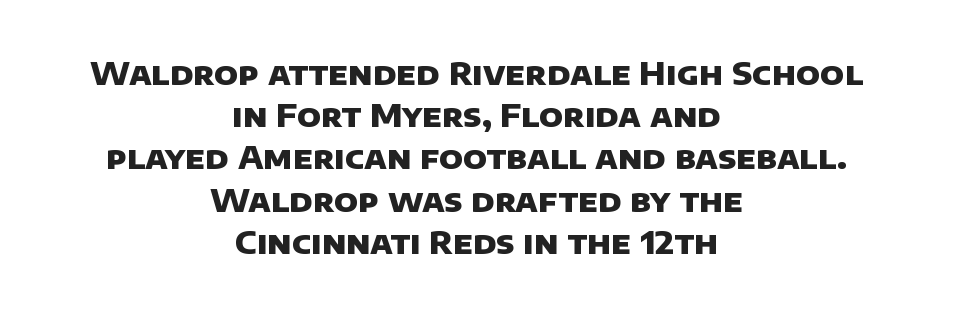
The image shows 32 px heavy sans-serif type; set centered, normal line spacing (1.32x), normal letter spacing, not underlined; low stroke contrast and a large x-height.
